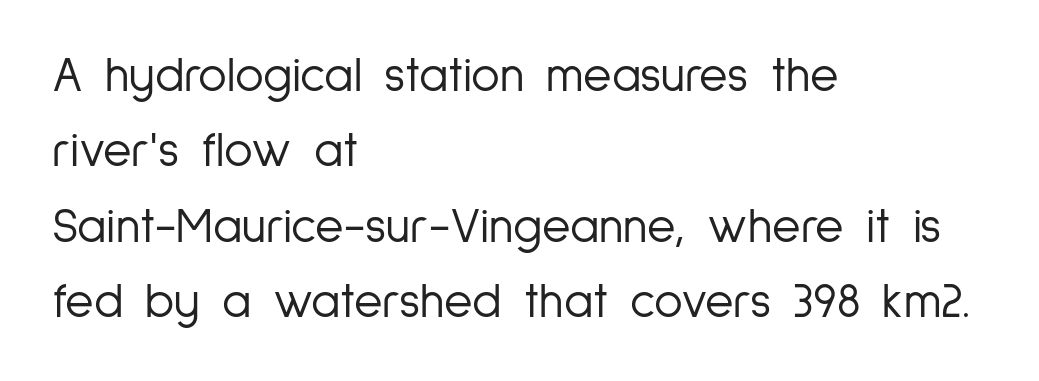
The image shows 49 px light, condensed sans-serif type, upright; set left-aligned, normal line spacing (1.54x), normal letter spacing, not underlined; low stroke contrast and a medium x-height.
